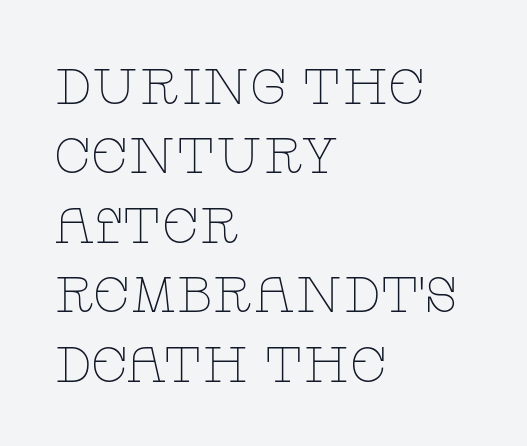
The image shows 50 px thin, wide serif type, upright; set left-aligned, normal line spacing (1.39x), normal letter spacing, not underlined; low stroke contrast and a large x-height.
